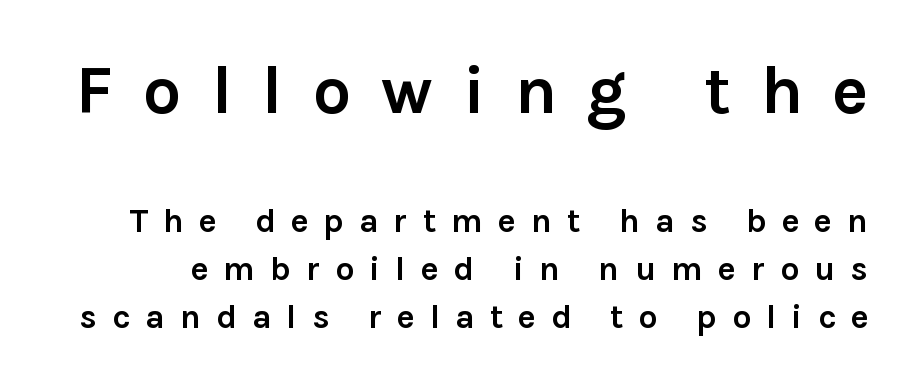
The image shows 68 px semibold sans-serif type, upright; set normal line spacing (1.41x), unusually wide letter spacing (+0.44 em), not underlined; the first (top) block is 2.0x larger; a medium x-height.
